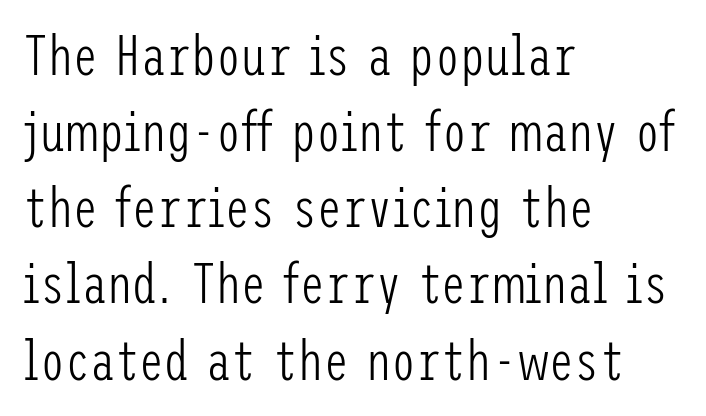
Q: Is the text bold? A: No.
Q: Is the text italic (slanted)? A: No, it is upright.
Q: Is the typeface a serif or a sans-serif typeface? A: Sans-serif.
Q: Is the text underlined? A: No.
Q: How is the paragraph aligned? A: Left-aligned.
Q: Is the spacing between letters normal or unusually wide? A: Normal.
Q: Is the spacing between lines tight, normal or loose? A: Normal.
Q: Width (condensed, normal, or wide)? A: Condensed.
Q: Stroke contrast? A: Low.
Q: x-height? A: Medium.
